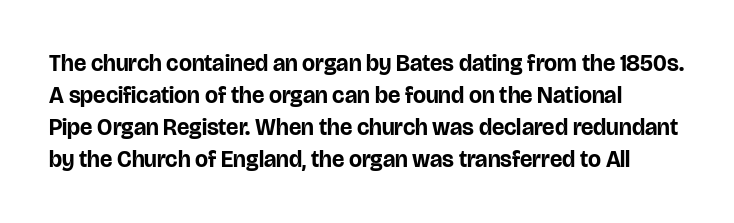
{"italic": "no", "bold": "yes", "underline": "no", "line_spacing": "normal", "line_spacing_ratio": 1.39, "letter_spacing": "normal", "letter_spacing_em": 0.0, "glyph_px": 23}
